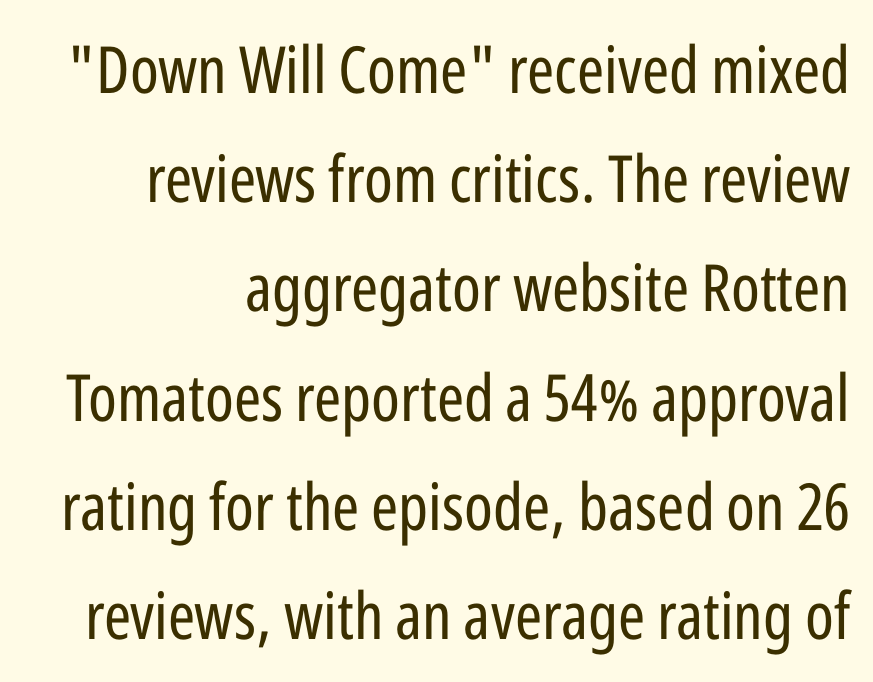
The image shows 65 px regular-weight, condensed sans-serif type, upright; set right-aligned, normal line spacing (1.68x), normal letter spacing, not underlined; low stroke contrast and a medium x-height.
